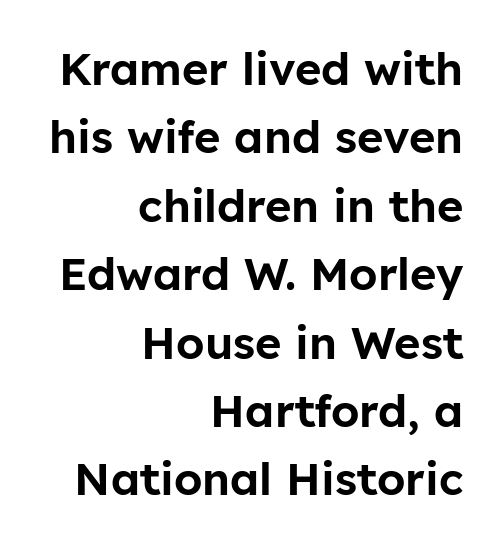
The type sits square on the baseline with zero lean. Notice how the passage keeps a crisp vertical edge on the right only. No feet cap the strokes, marking this as sans-serif type. Each letter keeps its own natural width here, so spacing adapts to shape. A clean baseline with only descenders dipping below it. Tracking value appears to be zero — textbook default spacing.
